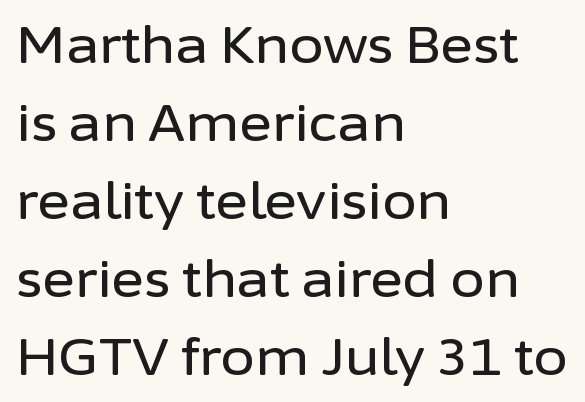
The image shows 50 px sans-serif type, upright; set left-aligned, normal line spacing (1.56x), normal letter spacing, not underlined; low stroke contrast and a medium x-height.
